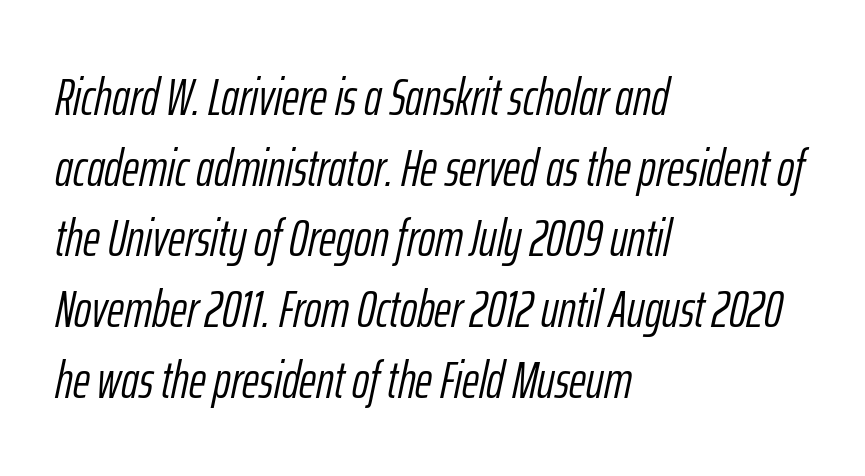
The image shows 52 px light, condensed type, italic (leaning right); set left-aligned, normal line spacing (1.36x), normal letter spacing, not underlined; low stroke contrast and a medium x-height.
